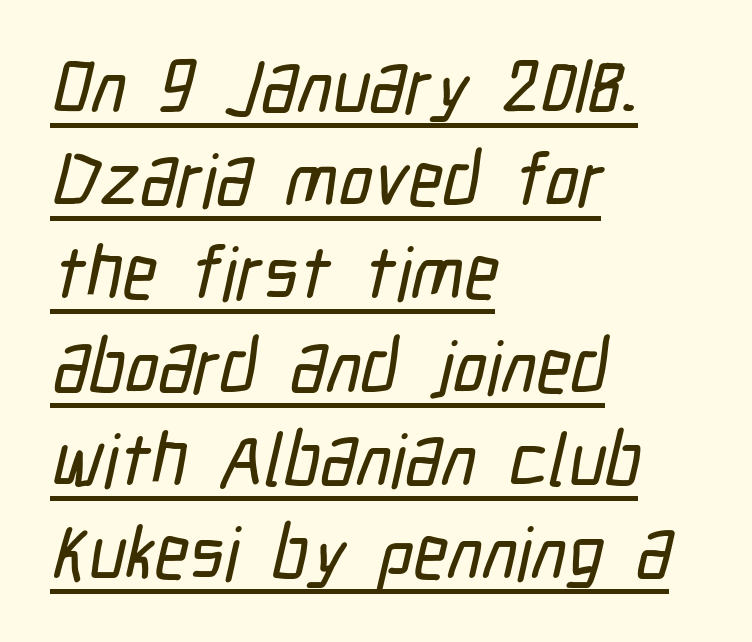
Does the leading feel generous? No, just average. Think of a printed novel: that variable character pitch is what you see here. The lettering is marked with a stroke running underneath it. The paragraph shown leans on its left margin. This sample uses a sans-serif face. How are the letters spaced? Ordinarily, with no added tracking.
